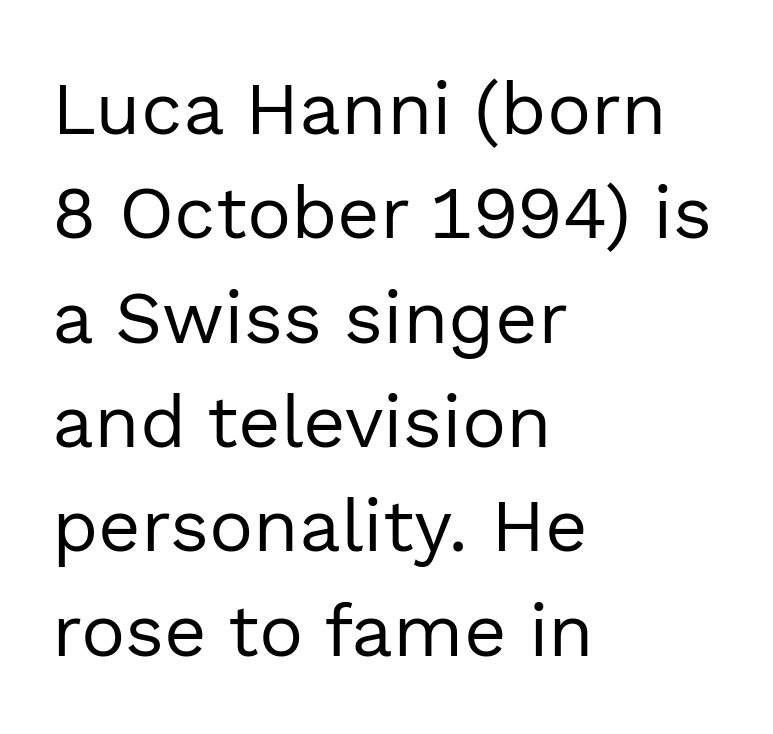
{"serif": "no", "italic": "no", "bold": "no", "weight": "regular", "width": "normal", "x_height": "medium", "monospaced": "no", "underline": "no", "align": "left", "line_spacing": "normal", "line_spacing_ratio": 1.41, "letter_spacing": "normal", "letter_spacing_em": 0.0, "glyph_px": 74}
